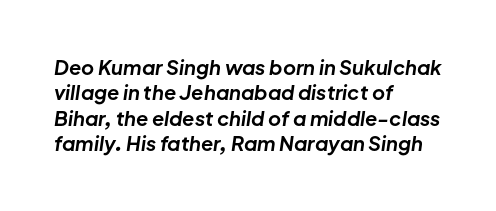
The image shows 20 px bold type, italic (leaning right); set left-aligned, normal line spacing (1.27x), normal letter spacing, not underlined.
